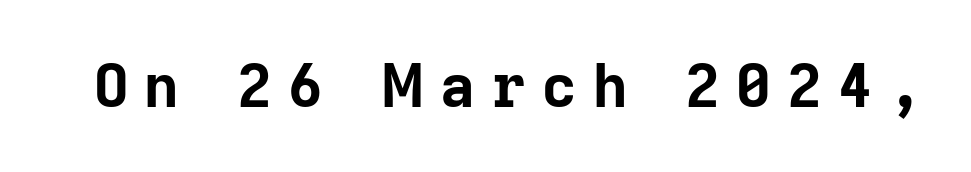
Spacing verdict: proportional, widths tailored to each character. Quick note: not italic, upright. Does extra space separate the letters? Yes, quite a lot of it. Note: no serifs on the glyphs. The words here are not underlined.
